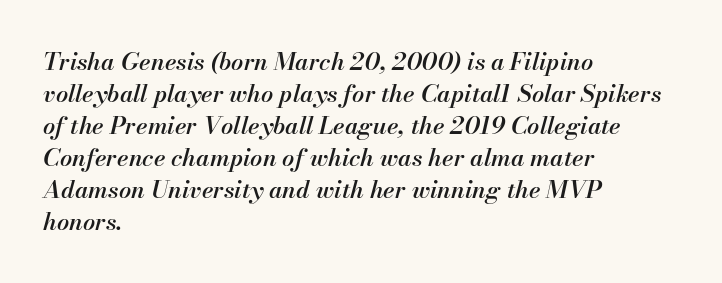
Q: Is the text bold? A: Semi-bold.
Q: Is the text italic (slanted)? A: Yes, it leans right by about 13 degrees.
Q: Is the text underlined? A: No.
Q: How is the paragraph aligned? A: Left-aligned.
Q: Is the spacing between letters normal or unusually wide? A: Normal.
Q: Is the spacing between lines tight, normal or loose? A: Normal.
